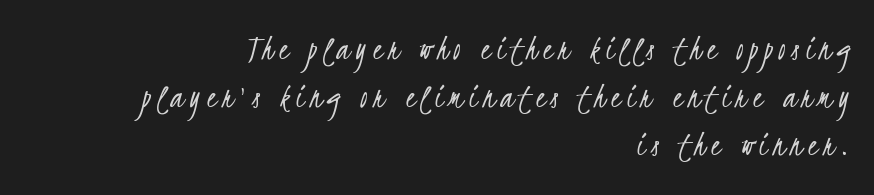
Teacher's note: observe the even right margin — that is flush-right alignment. Serif or sans? Sans — the stroke terminals are bare. The rendering uses natural spacing where letterforms have individual widths. How would I describe the line gaps? Plain and ordinary.
